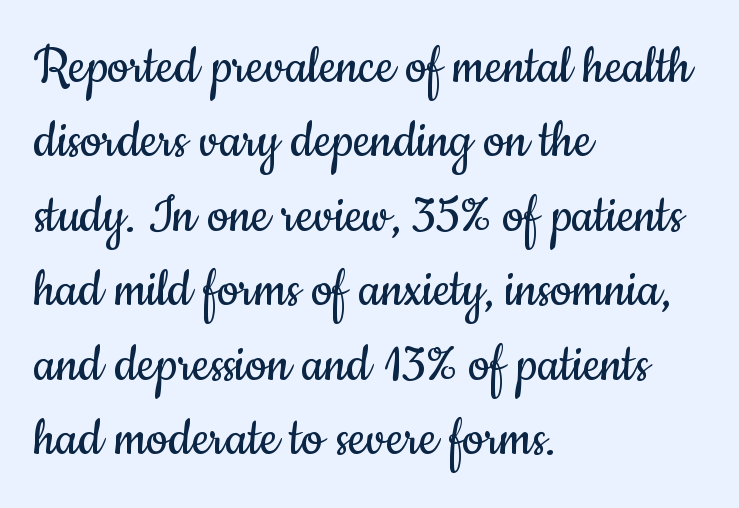
Quick note: underline off. Is the block centered? No — it sits flush against the left margin. To sum up the face: it is a sans, with no serifs. Character widths vary here, with narrow letters taking less room than wide ones. Students, note that the glyphs here touch the page at normal intervals. Stem width sits at or under what a default text font uses.
